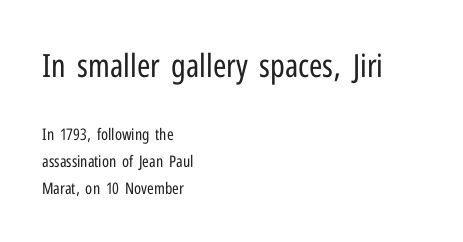
The image shows 32 px regular-weight, condensed sans-serif type, upright; set left-aligned, normal line spacing (1.7x), normal letter spacing, not underlined; the first (top) block is 2.0x larger; low stroke contrast and a medium x-height.
